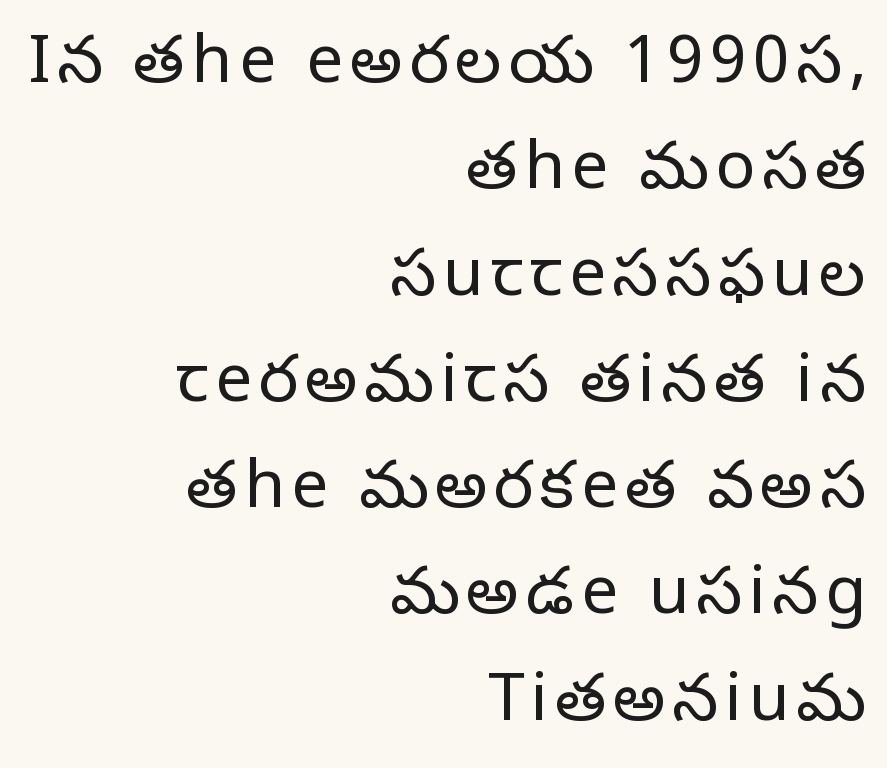
The typography opts for an upright posture over an oblique one. The letters look calm and open, with moderate or lighter stems. The designer left line spacing at the default. This sample has the flowing, uneven cadence of proportional lettering. Has an underline been added? It has not.
